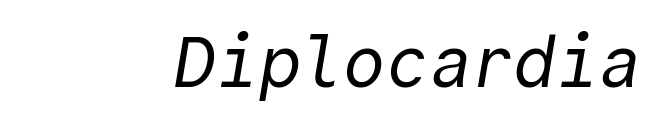
The face used here is monospaced, like something from a code editor. Nope, no serifs anywhere on these letters. What stands out about the letter spacing? Nothing — it is the standard amount. The string is rendered with underlining switched off. Weight: in the light-to-regular range.
